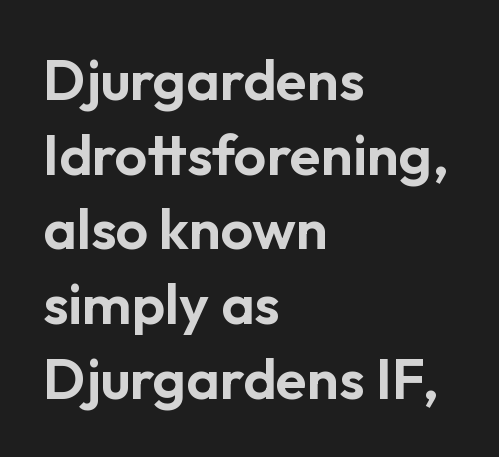
Q: Is the text italic (slanted)? A: No, it is upright.
Q: Is the typeface a serif or a sans-serif typeface? A: Sans-serif.
Q: Is the text underlined? A: No.
Q: How is the paragraph aligned? A: Left-aligned.
Q: Is the spacing between letters normal or unusually wide? A: Normal.
Q: Is the spacing between lines tight, normal or loose? A: Normal.
Q: Width (condensed, normal, or wide)? A: Normal.
Q: Stroke contrast? A: Low.
Q: x-height? A: Medium.
Q: Monospaced? A: No.
